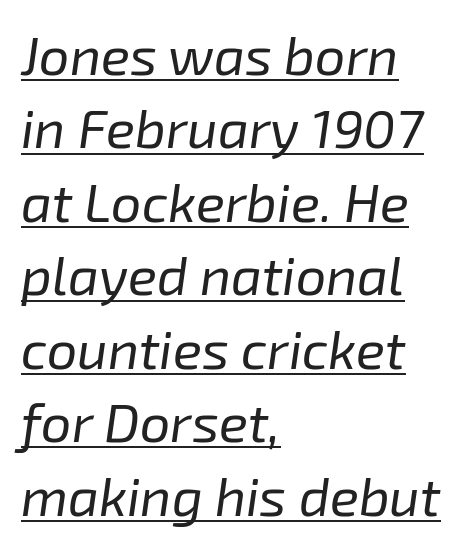
The image shows 54 px regular-weight type, italic (leaning right); set left-aligned, normal line spacing (1.36x), normal letter spacing, underlined; low stroke contrast and a medium x-height.
